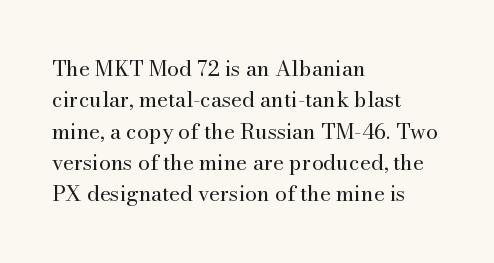
The image shows 21 px text type, upright; set left-aligned, normal line spacing (1.49x), normal letter spacing, not underlined.
